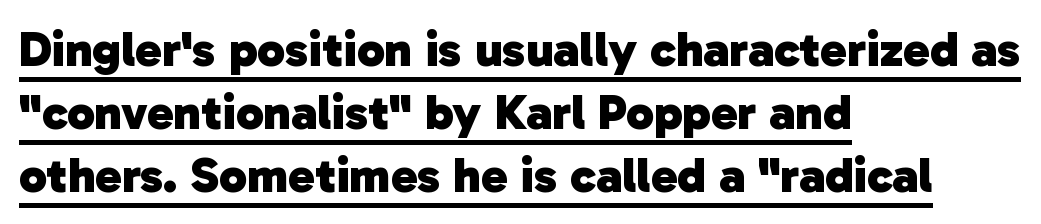
Q: Is the text bold? A: Yes.
Q: Is the typeface a serif or a sans-serif typeface? A: Sans-serif.
Q: Is the text underlined? A: Yes.
Q: How is the paragraph aligned? A: Left-aligned.
Q: Is the spacing between letters normal or unusually wide? A: Normal.
Q: Is the spacing between lines tight, normal or loose? A: Normal.
Q: Width (condensed, normal, or wide)? A: Normal.
Q: Stroke contrast? A: Low.
Q: x-height? A: Medium.
Q: Monospaced? A: No.
